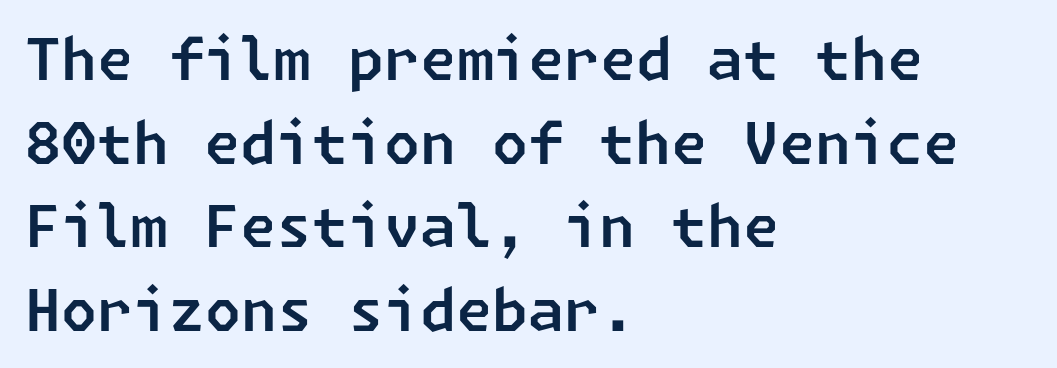
The image shows 58 px sans-serif type; set left-aligned, normal line spacing (1.44x), normal letter spacing, not underlined; low stroke contrast and a medium x-height.
